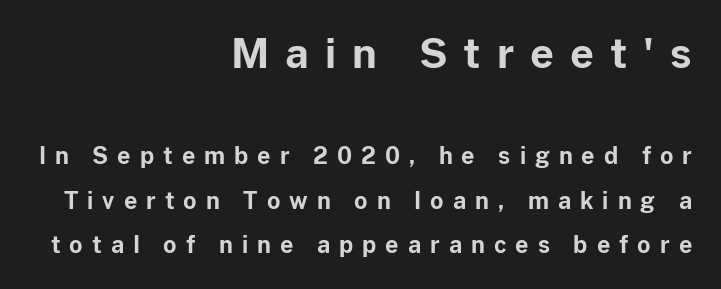
The image shows 41 px bold sans-serif type, upright; set right-aligned, loose line spacing (1.95x), unusually wide letter spacing (+0.39 em), not underlined; the first (top) block is 1.78x larger; low stroke contrast and a medium x-height.
